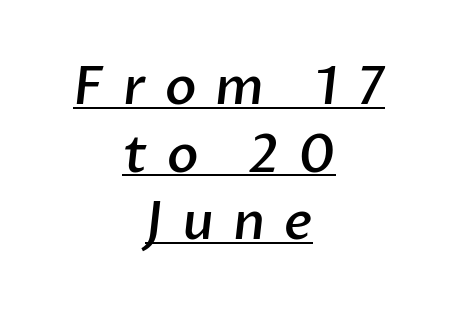
Descenders here cross a horizontal rule under the line. This rendering employs a face without finishing strokes, i.e., a sans-serif. What weight is shown? A semibold, between regular and bold. Do the characters align in a grid? No, the font is proportional.
